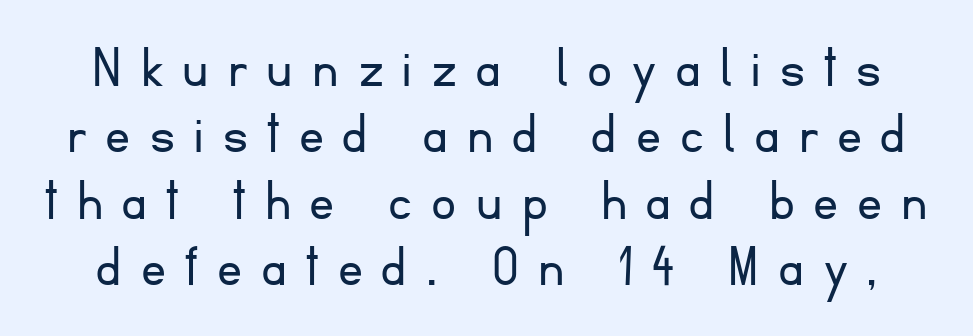
The image shows 62 px light sans-serif type, upright; set tight line spacing (1.07x), unusually wide letter spacing (+0.31 em), not underlined; low stroke contrast and a small x-height.
